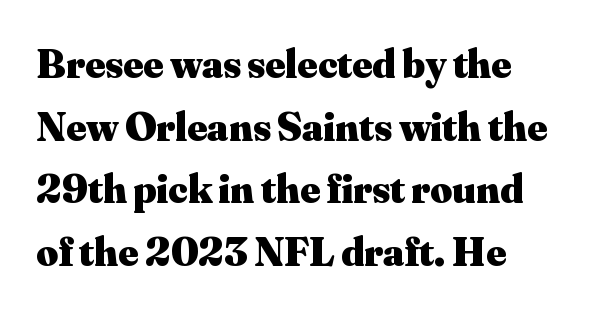
Q: Is the text bold? A: Yes.
Q: Is the text italic (slanted)? A: No, it is upright.
Q: Is the typeface a serif or a sans-serif typeface? A: Serif.
Q: Is the text underlined? A: No.
Q: How is the paragraph aligned? A: Left-aligned.
Q: Is the spacing between letters normal or unusually wide? A: Normal.
Q: Is the spacing between lines tight, normal or loose? A: Normal.
Q: Width (condensed, normal, or wide)? A: Normal.
Q: Stroke contrast? A: Medium.
Q: x-height? A: Small.
Q: Monospaced? A: No.
